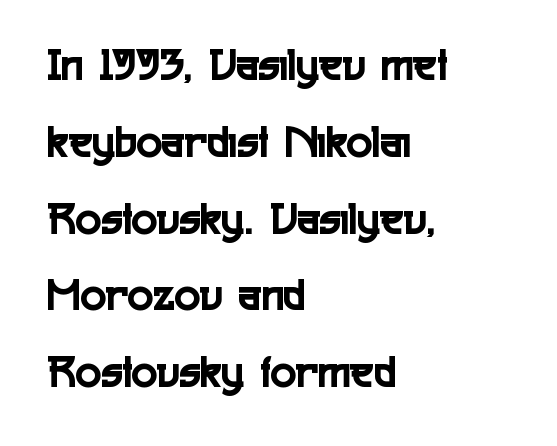
Horizontal alignment here is leftward, the default for most running prose. Normally led — the rows are evenly, conventionally spaced. The designer went with a sans here, leaving each stem footless. Underline: absent. Looks like regular typesetting: each glyph gets only the width it needs. Nobody touched the tracking dial on this one.
